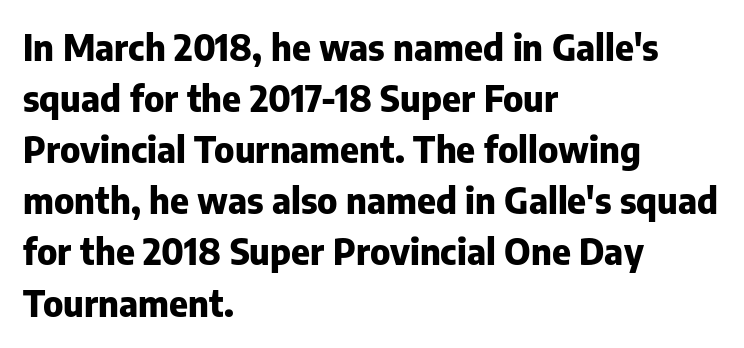
The image shows 36 px heavy sans-serif type, upright; set left-aligned, normal line spacing (1.42x), normal letter spacing, not underlined; low stroke contrast and a medium x-height.
